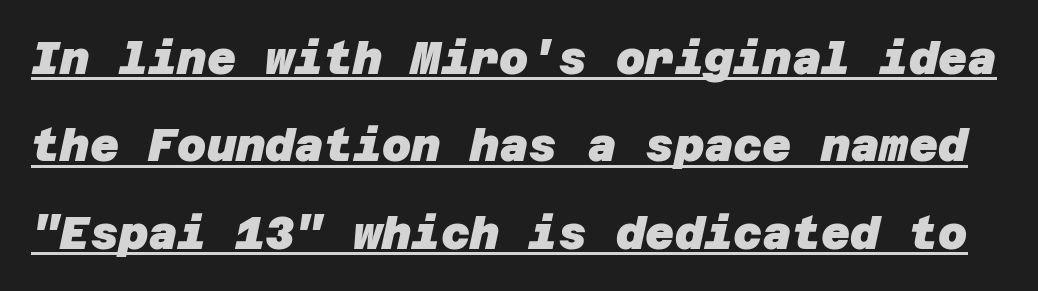
Here the glyphs are tracked normally, forming tight word shapes. This is heavy type, rendered in bold. What decoration does the sample have? An underline. The type family on display is of the sans-serif kind. The lines are spread far apart with generous leading.
